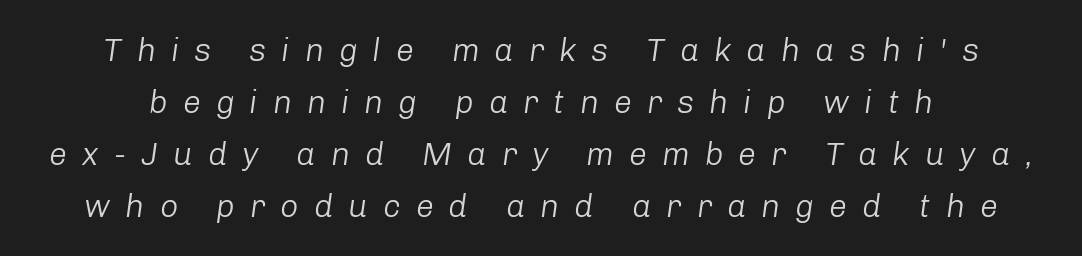
{"italic": "yes", "lean": "right", "slant_degrees": 8, "bold": "no", "weight": "light", "width": "normal", "stroke_contrast": "low", "x_height": "medium", "monospaced": "no", "underline": "no", "line_spacing": "normal", "line_spacing_ratio": 1.63, "letter_spacing": "wide", "letter_spacing_em": 0.47, "glyph_px": 32}
